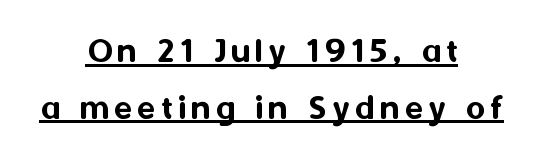
{"serif": "no", "italic": "no", "width": "normal", "stroke_contrast": "medium", "x_height": "medium", "monospaced": "no", "underline": "yes", "align": "center", "line_spacing": "normal", "line_spacing_ratio": 1.53, "glyph_px": 37}
